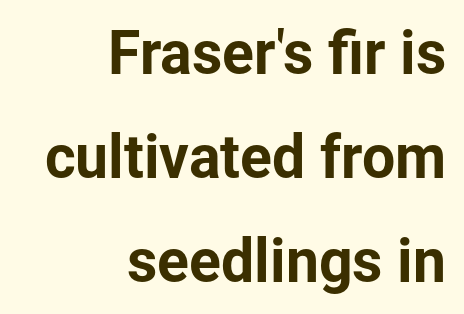
The image shows 59 px sans-serif type, upright; set right-aligned, line spacing 1.76x, normal letter spacing, not underlined; low stroke contrast and a medium x-height.
